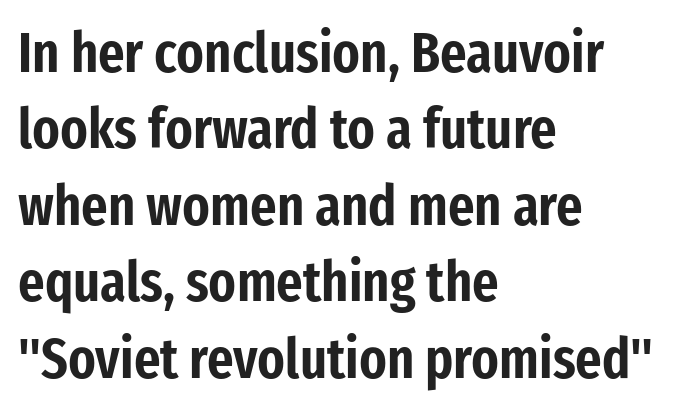
The image shows 57 px condensed sans-serif type, upright; set left-aligned, normal line spacing (1.34x), normal letter spacing, not underlined; low stroke contrast and a medium x-height.
